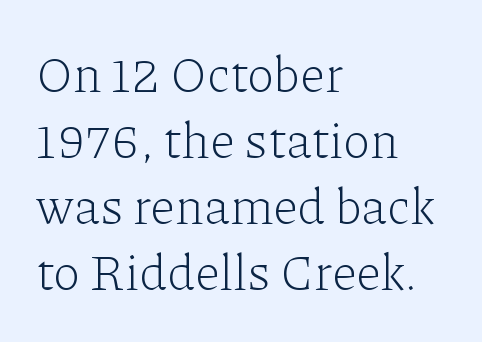
{"serif": "yes", "italic": "no", "bold": "no", "weight": "light", "width": "normal", "stroke_contrast": "low", "x_height": "medium", "monospaced": "no", "underline": "no", "align": "left", "line_spacing": "normal", "line_spacing_ratio": 1.32, "letter_spacing": "normal", "letter_spacing_em": 0.0, "glyph_px": 50}
